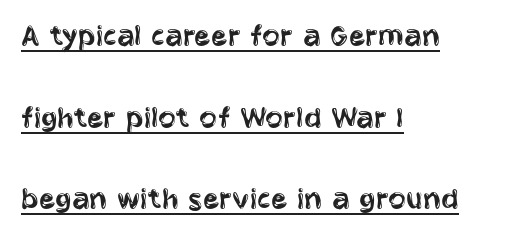
The image shows 33 px regular-weight, condensed sans-serif type, upright; set left-aligned, loose line spacing (2.47x), normal letter spacing, underlined; low stroke contrast and a large x-height.
